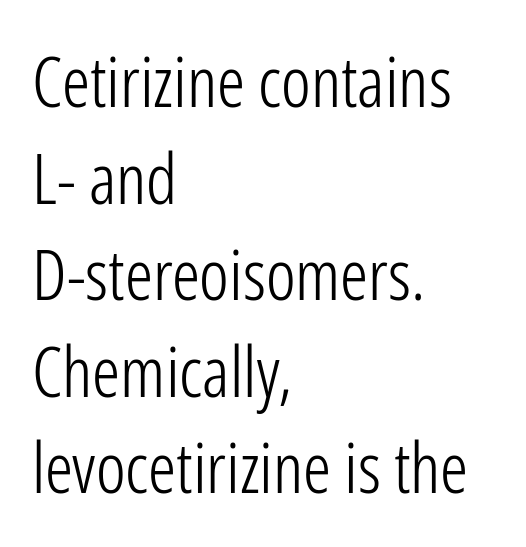
Rule under the text: the space is simply empty. Letters have the restrained weight of plain body copy at most. Character widths vary here, with narrow letters taking less room than wide ones. The rendering uses a moderate line-height, typical for paragraphs. Students, note that the glyphs here touch the page at normal intervals. If you drew a ruler down the left edge, every line would touch it.
